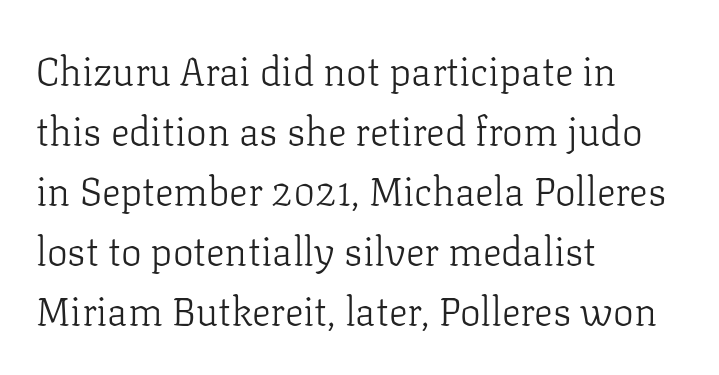
One glance says typical: line gaps are just what's usual. Is this a sans? No — the strokes have serifs. The specimen reads as upright at a glance. Bold? No — there's no thickening of the strokes.
